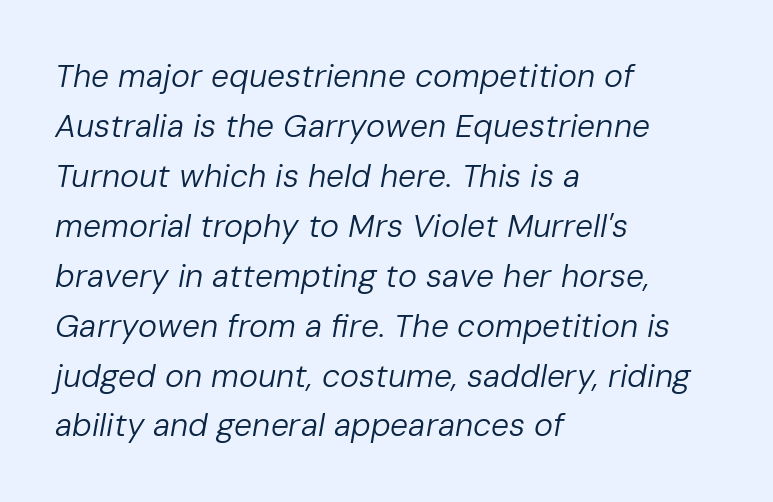
Teacher's note: observe the even left margin — that is flush-left alignment. Nothing heavy about these letters — not bold at all. Note the varied advance widths — an 'i' is clearly narrower than an 'm'. The letters are slanted; this is an italic face.
